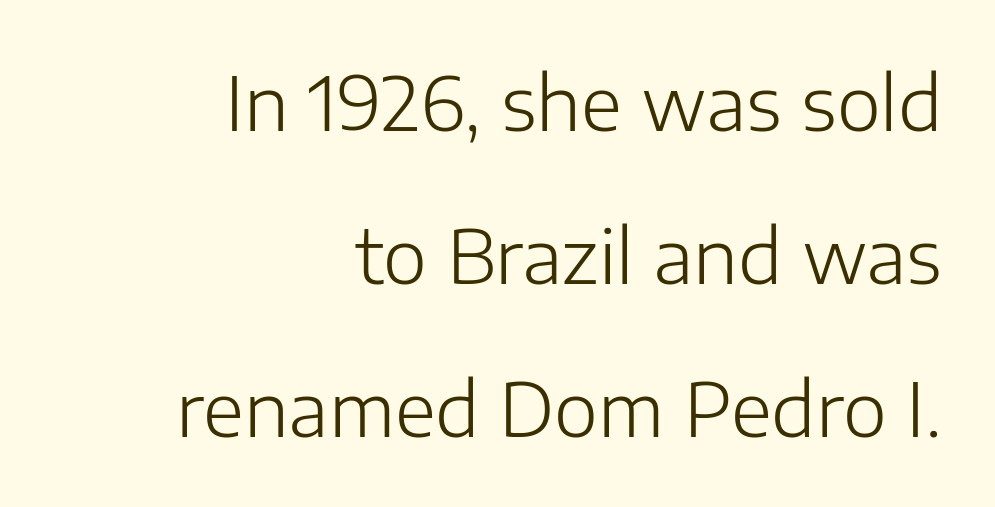
Rows of type keep a wide berth in the vertical direction. The glyphs in this specimen are sans serif. If you drew a ruler down the right edge, every line would touch it. Do the characters align in a grid? No, the font is proportional. Has an underline been added? It has not.
